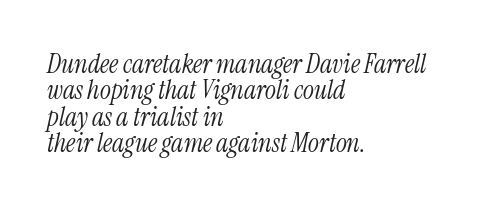
Q: Is the text bold? A: No.
Q: Is the text italic (slanted)? A: Yes, it leans right by about 13 degrees.
Q: Is the text underlined? A: No.
Q: How is the paragraph aligned? A: Left-aligned.
Q: Is the spacing between letters normal or unusually wide? A: Normal.
Q: Is the spacing between lines tight, normal or loose? A: Tight.
